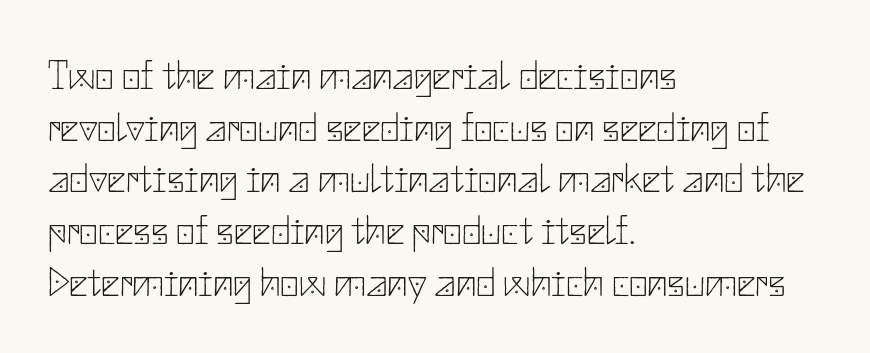
{"serif": "no", "italic": "no", "bold": "no", "weight": "thin", "width": "normal", "stroke_contrast": "low", "x_height": "small", "underline": "no", "align": "left", "line_spacing": "normal", "line_spacing_ratio": 1.26, "letter_spacing": "normal", "letter_spacing_em": 0.0, "glyph_px": 41}
